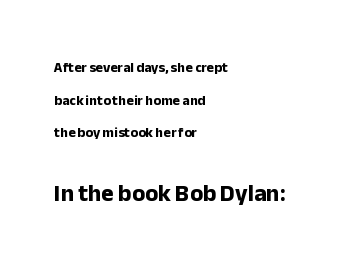
Q: Is the text bold? A: Yes.
Q: Is the text italic (slanted)? A: No, it is upright.
Q: Is the text underlined? A: No.
Q: How is the paragraph aligned? A: Left-aligned.
Q: Is the spacing between letters normal or unusually wide? A: Normal.
Q: Is the spacing between lines tight, normal or loose? A: Loose.
Q: Which block of text is set in a larger size, the first (top) or the second (bottom)? A: The second (bottom) one.
